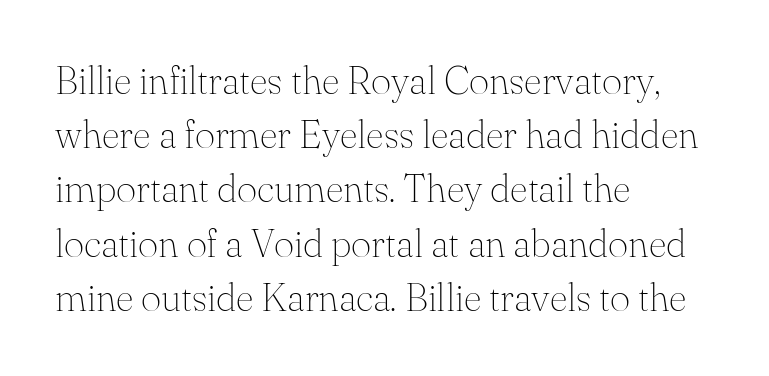
Q: Is the text bold? A: No.
Q: Is the text italic (slanted)? A: No, it is upright.
Q: Is the typeface a serif or a sans-serif typeface? A: Serif.
Q: Is the text underlined? A: No.
Q: How is the paragraph aligned? A: Left-aligned.
Q: Is the spacing between letters normal or unusually wide? A: Normal.
Q: Is the spacing between lines tight, normal or loose? A: Normal.
Q: Width (condensed, normal, or wide)? A: Normal.
Q: Stroke contrast? A: Medium.
Q: x-height? A: Small.
Q: Monospaced? A: No.
